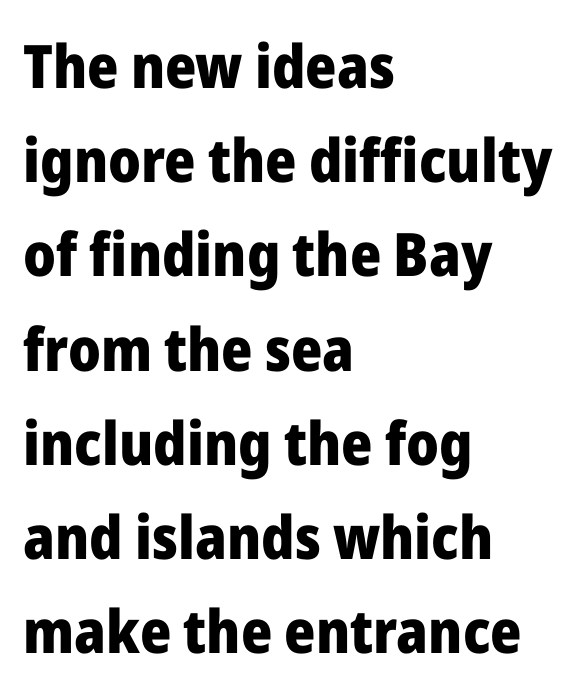
Bold? Absolutely — the strokes are thick and heavy. The lines sit at an ordinary, default distance from one another. Here the designer chose a conventional face with non-uniform glyph widths. The passage shown has conventional tracking throughout. Honestly, there is no underline to notice here at all. Italic? Not at all — the glyphs are vertical.
